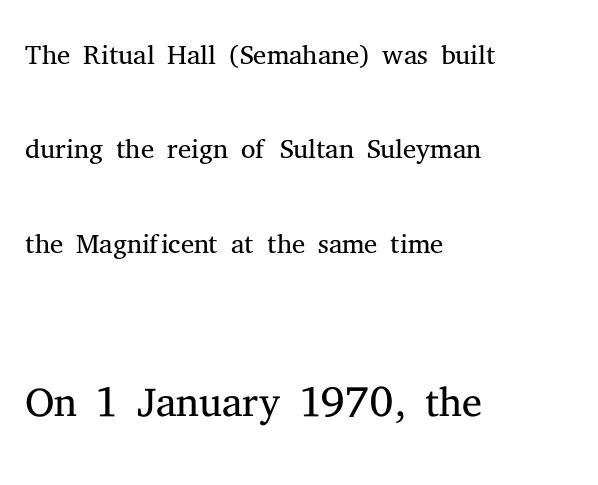
Q: Is the text bold? A: No.
Q: Is the text italic (slanted)? A: No, it is upright.
Q: Is the typeface a serif or a sans-serif typeface? A: Serif.
Q: Is the text underlined? A: No.
Q: How is the paragraph aligned? A: Left-aligned.
Q: Is the spacing between letters normal or unusually wide? A: Normal.
Q: Is the spacing between lines tight, normal or loose? A: Loose.
Q: Which block of text is set in a larger size, the first (top) or the second (bottom)? A: The second (bottom) one.
Q: Width (condensed, normal, or wide)? A: Normal.
Q: Stroke contrast? A: Medium.
Q: x-height? A: Medium.
Q: Monospaced? A: No.
